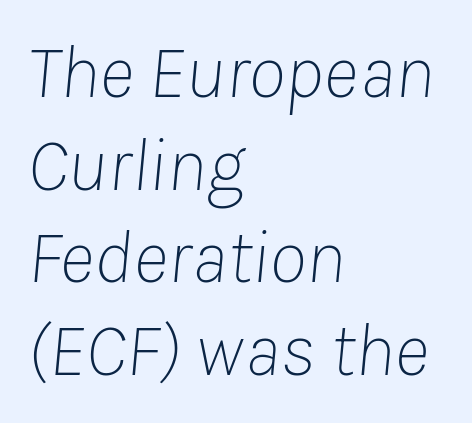
The image shows 76 px thin type, italic (leaning right); set left-aligned, line spacing 1.22x, normal letter spacing, not underlined; low stroke contrast and a medium x-height.
